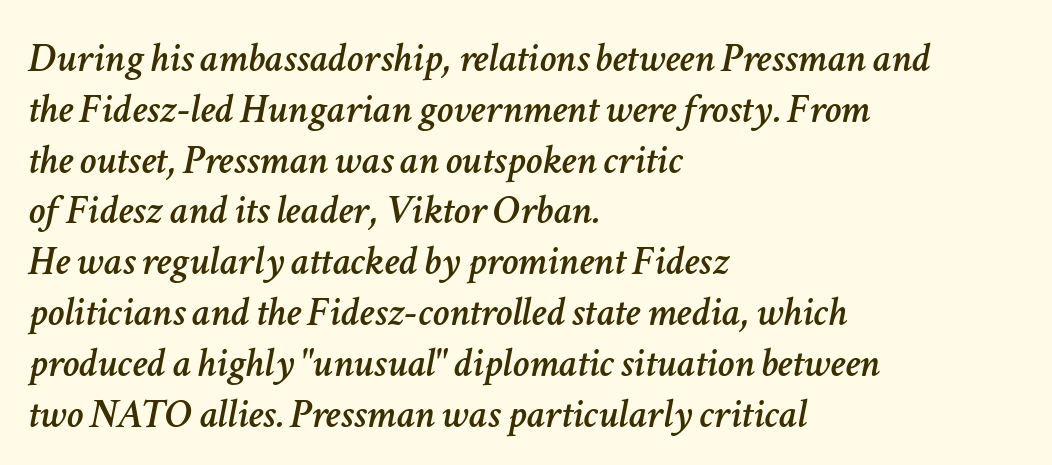
Caption: standard tracking, unaltered. The passage shown is typed in a proportional face where columns would drift. Would a proofreader flag this as italicized? Yes. Anything drawn beneath the words? Only blank space.
